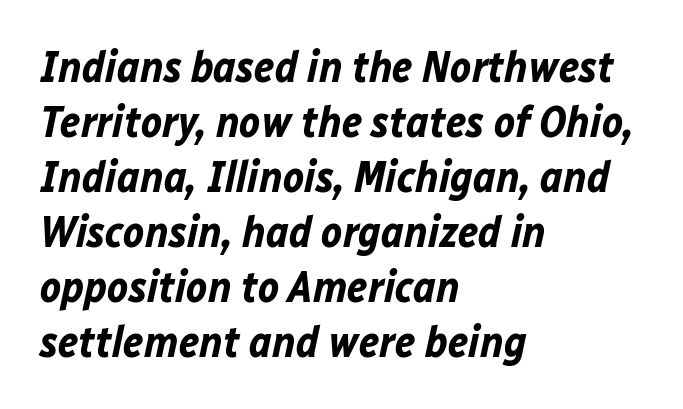
Q: Is the text bold? A: Yes.
Q: Is the text italic (slanted)? A: Yes, it leans right by about 12 degrees.
Q: Is the text underlined? A: No.
Q: How is the paragraph aligned? A: Left-aligned.
Q: Is the spacing between letters normal or unusually wide? A: Normal.
Q: Is the spacing between lines tight, normal or loose? A: Normal.
Q: Width (condensed, normal, or wide)? A: Normal.
Q: Stroke contrast? A: Low.
Q: x-height? A: Medium.
Q: Monospaced? A: No.
